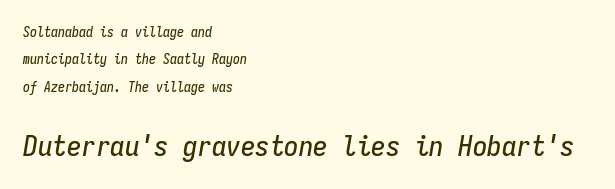
{"italic": "yes", "lean": "right", "slant_degrees": 9, "width": "condensed", "stroke_contrast": "low", "x_height": "medium", "monospaced": "yes", "underline": "no", "align": "left", "line_spacing": "loose", "line_spacing_ratio": 1.95, "letter_spacing": "normal", "letter_spacing_em": 0.0, "larger_block": "second", "size_ratio": 2.07, "glyph_px": 29}
